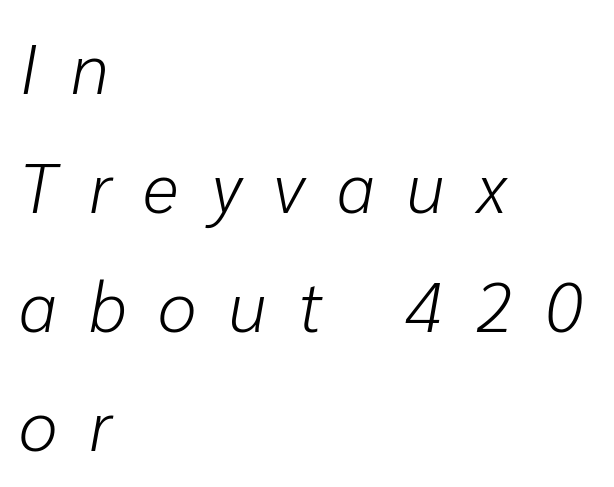
Q: Is the text bold? A: No.
Q: Is the text italic (slanted)? A: Yes, it leans right by about 10 degrees.
Q: Is the text underlined? A: No.
Q: How is the paragraph aligned? A: Left-aligned.
Q: Is the spacing between letters normal or unusually wide? A: Unusually wide.
Q: Is the spacing between lines tight, normal or loose? A: Normal.
Q: Width (condensed, normal, or wide)? A: Normal.
Q: Stroke contrast? A: Low.
Q: x-height? A: Medium.
Q: Monospaced? A: No.
